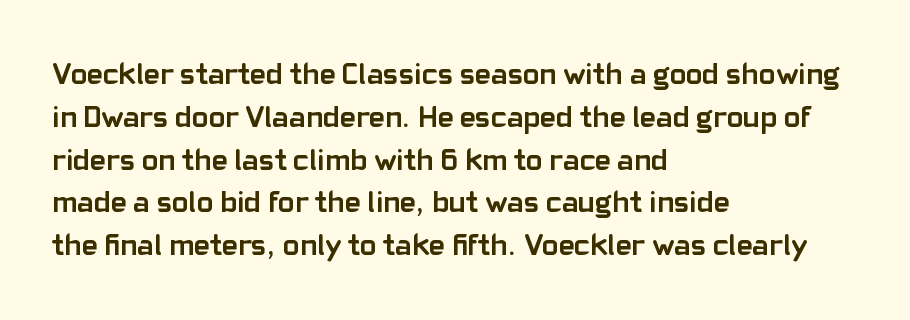
A classic flush-left, rag-right setting is used for this passage. Ascenders rise straight up at ninety degrees. Check where the strokes stop: nothing finishes them off — pure sans. This rendering leaves character spacing at its baseline value. The characters look thick and weighty, a clear bold. This rendering features lettering with no underline.
